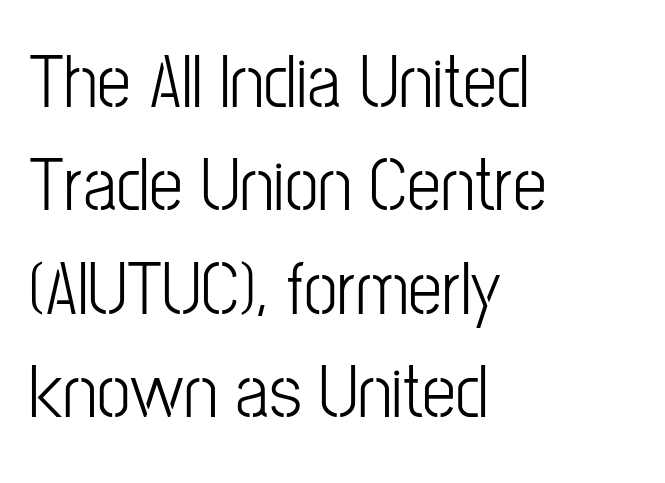
You could not count columns in this text — the font is proportionally spaced. Honestly, the row spacing looks completely unremarkable. Quick note: not italic, upright. Weight: in the light-to-regular range.
